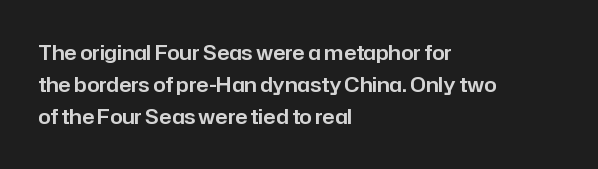
The image shows 20 px text type, upright; set left-aligned, normal line spacing (1.6x), normal letter spacing, not underlined.
